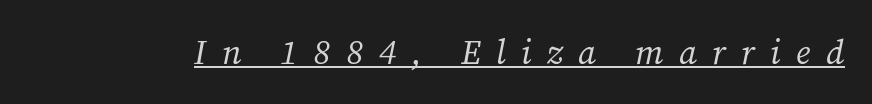
{"serif": "yes", "italic": "yes", "lean": "right", "slant_degrees": 12, "bold": "no", "weight": "regular", "width": "normal", "stroke_contrast": "medium", "x_height": "medium", "monospaced": "no", "underline": "yes", "letter_spacing": "wide", "letter_spacing_em": 0.45, "glyph_px": 34}
